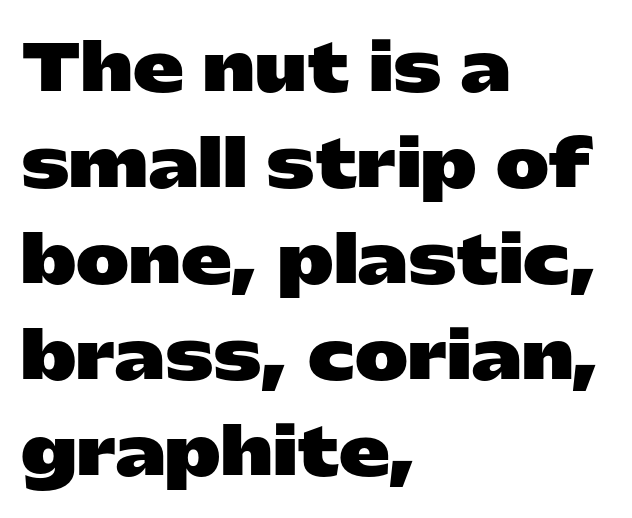
Check the space under the baseline: it is left empty. A classic flush-left, rag-right setting is used for this passage. Posture: upright roman. Honestly, the row spacing looks completely unremarkable. Letter spacing: default. No feet cap the strokes, marking this as sans-serif type.
